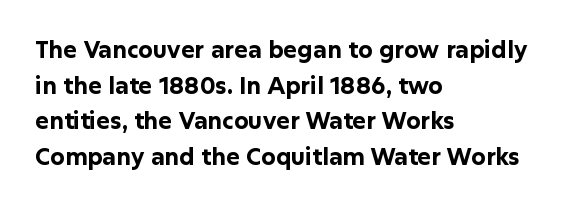
Is the block centered? No — it sits flush against the left margin. A full-strength bold gives these letters their thick strokes. The zone under the glyphs is completely vacant. This sample uses an upright cut, with every glyph sitting square on the baseline. The passage shown has conventional tracking throughout. The line-height multiplier appears to be the usual default.
